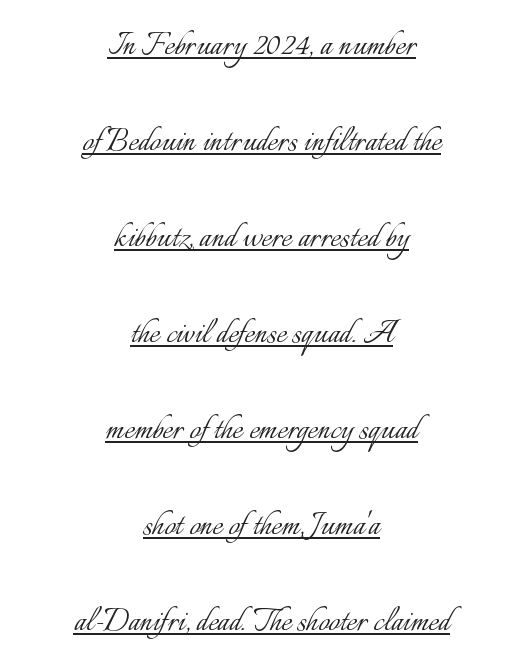
Bold? No — there's no thickening of the strokes. Varying glyph widths throughout — classic text-font behaviour. Default kerning and tracking; the words read as compact shapes. Baseline-to-baseline distance is far greater than the letter height.
